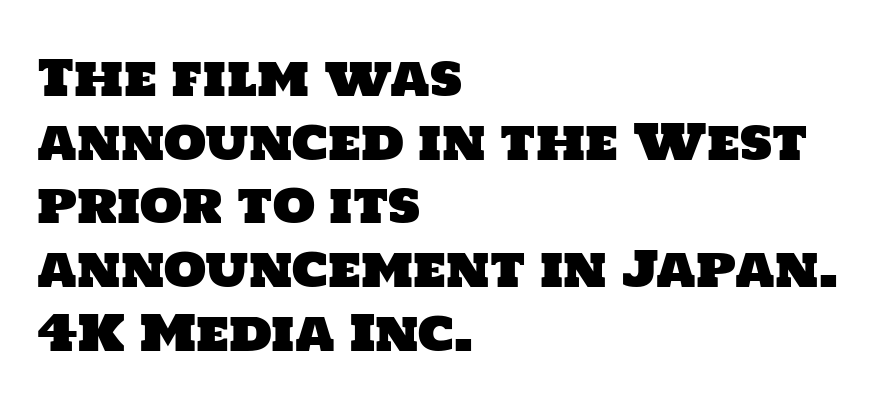
Q: Is the typeface a serif or a sans-serif typeface? A: Sans-serif.
Q: Is the text underlined? A: No.
Q: How is the paragraph aligned? A: Left-aligned.
Q: Is the spacing between letters normal or unusually wide? A: Normal.
Q: Is the spacing between lines tight, normal or loose? A: Normal.
Q: Width (condensed, normal, or wide)? A: Normal.
Q: Stroke contrast? A: Low.
Q: x-height? A: Large.
Q: Monospaced? A: No.
